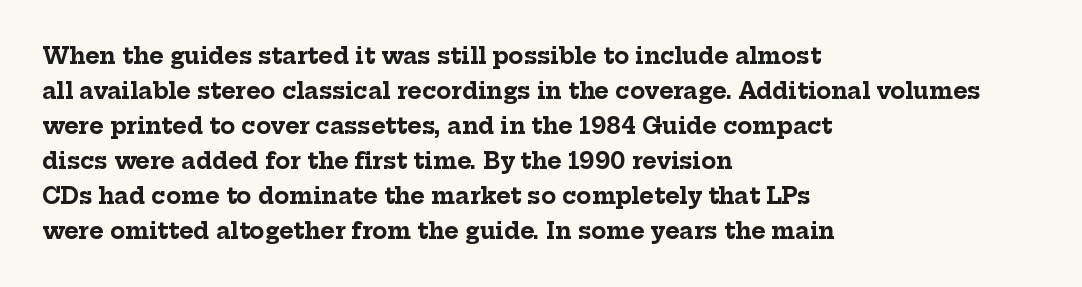
The image shows 22 px bold type, upright; set left-aligned, normal line spacing (1.59x), normal letter spacing, not underlined.
